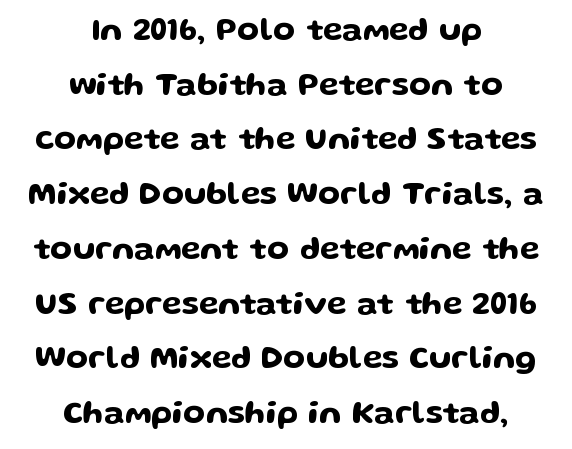
Q: Is the text italic (slanted)? A: No, it is upright.
Q: Is the typeface a serif or a sans-serif typeface? A: Sans-serif.
Q: Is the text underlined? A: No.
Q: How is the paragraph aligned? A: Centered.
Q: Is the spacing between letters normal or unusually wide? A: Normal.
Q: Width (condensed, normal, or wide)? A: Wide.
Q: Stroke contrast? A: Low.
Q: x-height? A: Medium.
Q: Monospaced? A: No.
